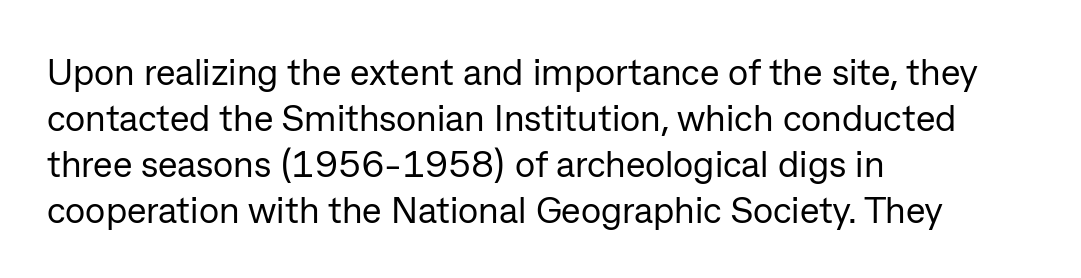
{"serif": "no", "italic": "no", "bold": "no", "weight": "regular", "width": "normal", "stroke_contrast": "low", "x_height": "medium", "monospaced": "no", "underline": "no", "align": "left", "line_spacing_ratio": 1.24, "letter_spacing": "normal", "letter_spacing_em": 0.0, "glyph_px": 37}
